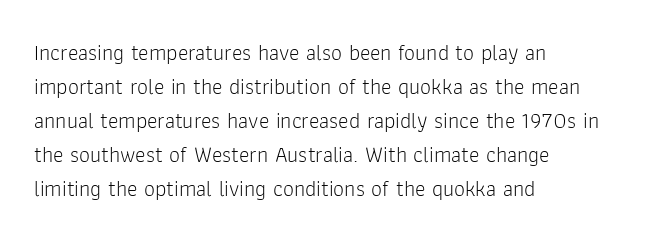
Caption: multi-line text, flush left, ragged right. Rendered with straight, roman letterforms. Beneath every word, the page is bare. Weight: not bold — regular or lighter. Nobody touched the tracking dial on this one. Vertically, the passage feels balanced, rows spaced as you'd expect.
